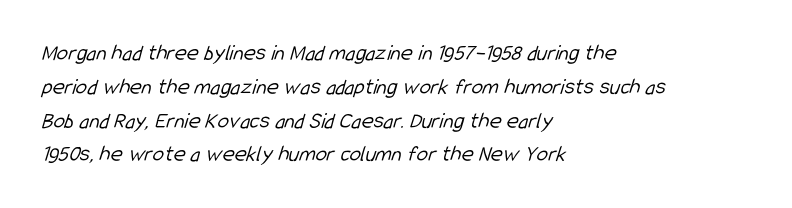
Q: Is the text bold? A: No.
Q: Is the text underlined? A: No.
Q: How is the paragraph aligned? A: Left-aligned.
Q: Is the spacing between letters normal or unusually wide? A: Normal.
Q: Is the spacing between lines tight, normal or loose? A: Normal.
